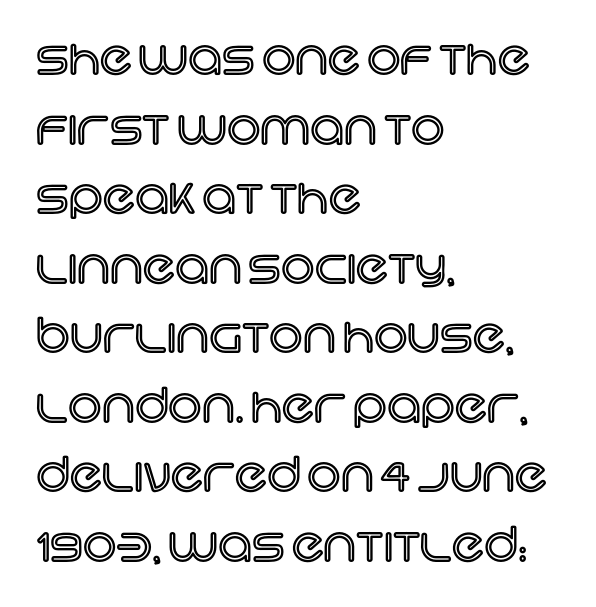
Q: Is the text italic (slanted)? A: No, it is upright.
Q: Is the text underlined? A: No.
Q: How is the paragraph aligned? A: Left-aligned.
Q: Is the spacing between letters normal or unusually wide? A: Normal.
Q: Is the spacing between lines tight, normal or loose? A: Normal.
Q: Width (condensed, normal, or wide)? A: Normal.
Q: x-height? A: Large.
Q: Monospaced? A: No.
